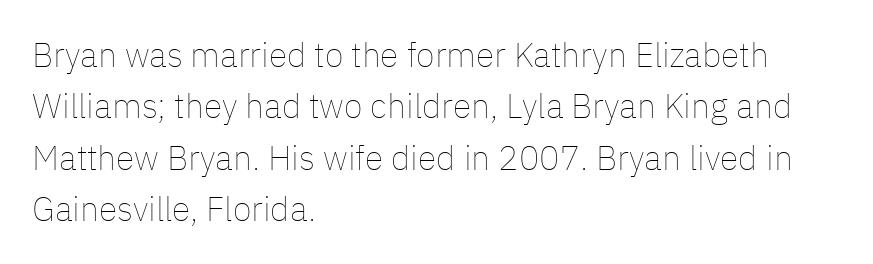
Q: Is the text bold? A: No.
Q: Is the text italic (slanted)? A: No, it is upright.
Q: Is the text underlined? A: No.
Q: How is the paragraph aligned? A: Left-aligned.
Q: Is the spacing between letters normal or unusually wide? A: Normal.
Q: Is the spacing between lines tight, normal or loose? A: Normal.
Q: Width (condensed, normal, or wide)? A: Normal.
Q: Stroke contrast? A: Low.
Q: x-height? A: Medium.
Q: Monospaced? A: No.
